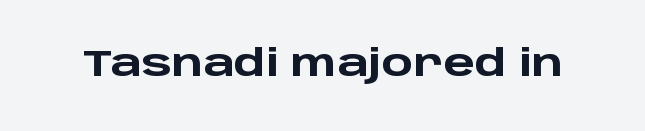
The image shows 37 px heavy, wide sans-serif type, upright; set normal letter spacing, not underlined; low stroke contrast and a large x-height.
